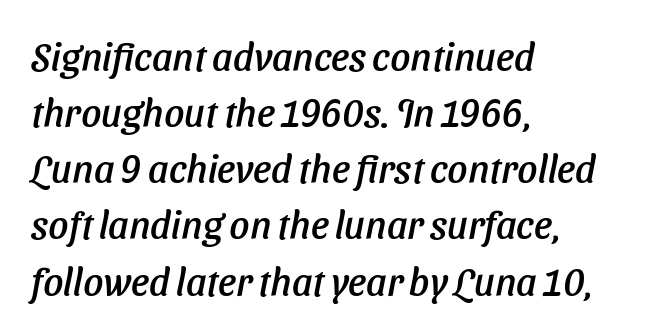
The image shows 39 px text type, italic (leaning right); set left-aligned, normal line spacing (1.44x), normal letter spacing, not underlined; low stroke contrast and a medium x-height.
